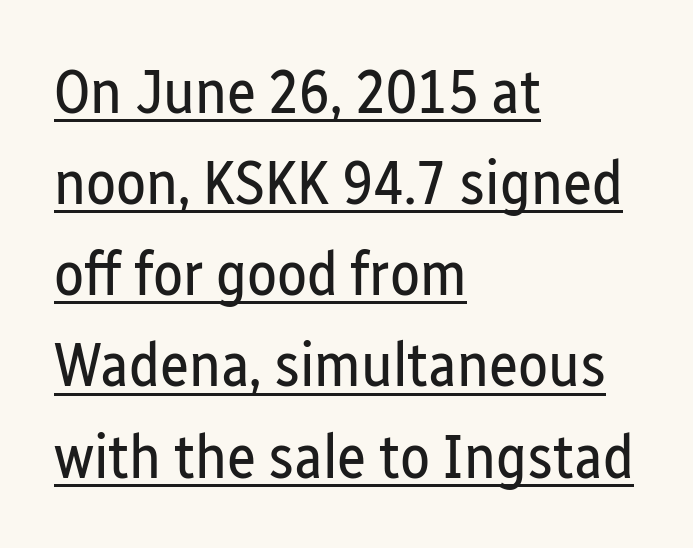
Q: Is the text bold? A: No.
Q: Is the text italic (slanted)? A: No, it is upright.
Q: Is the typeface a serif or a sans-serif typeface? A: Sans-serif.
Q: Is the text underlined? A: Yes.
Q: How is the paragraph aligned? A: Left-aligned.
Q: Is the spacing between letters normal or unusually wide? A: Normal.
Q: Is the spacing between lines tight, normal or loose? A: Normal.
Q: Width (condensed, normal, or wide)? A: Condensed.
Q: Stroke contrast? A: Low.
Q: x-height? A: Medium.
Q: Monospaced? A: No.
